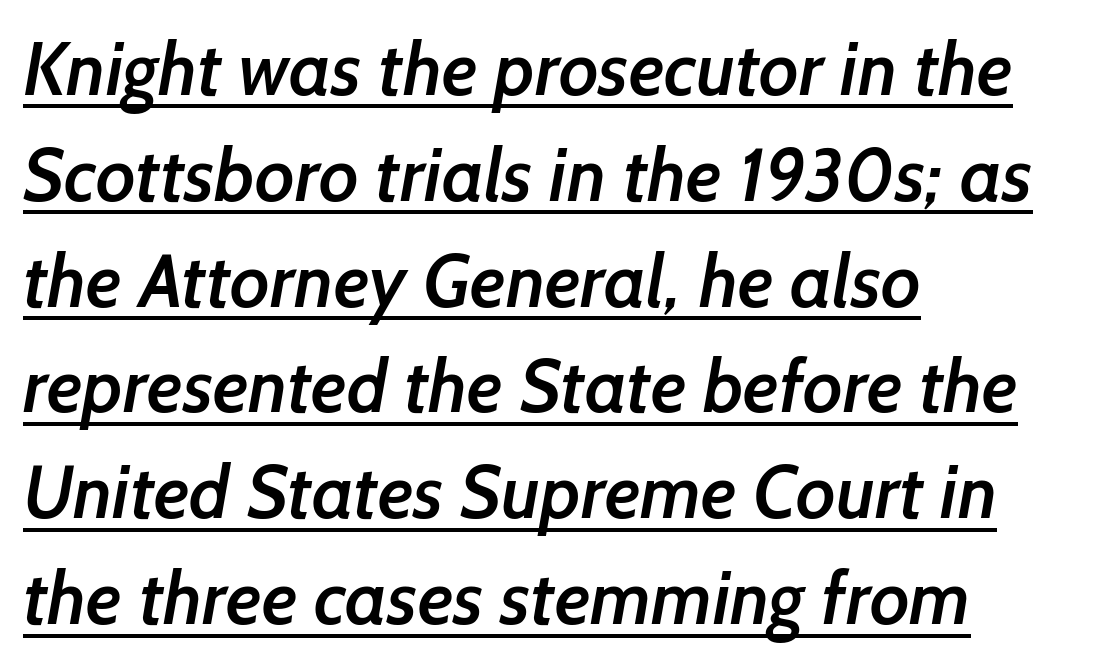
Q: Is the text bold? A: Semi-bold.
Q: Is the typeface a serif or a sans-serif typeface? A: Sans-serif.
Q: Is the text underlined? A: Yes.
Q: How is the paragraph aligned? A: Left-aligned.
Q: Is the spacing between letters normal or unusually wide? A: Normal.
Q: Is the spacing between lines tight, normal or loose? A: Normal.
Q: Width (condensed, normal, or wide)? A: Normal.
Q: Stroke contrast? A: Low.
Q: x-height? A: Medium.
Q: Monospaced? A: No.
